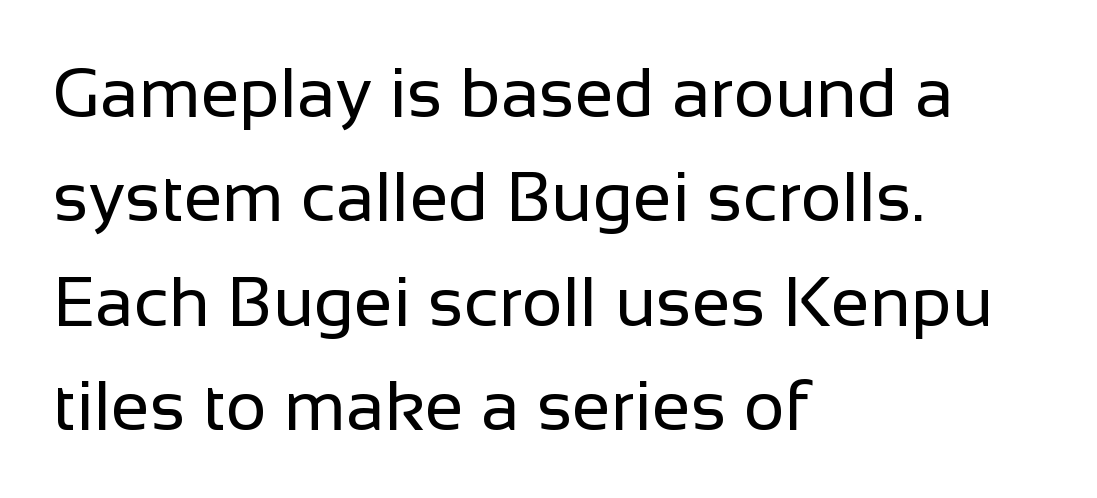
{"serif": "no", "italic": "no", "bold": "no", "weight": "regular", "width": "normal", "stroke_contrast": "low", "x_height": "medium", "monospaced": "no", "underline": "no", "align": "left", "line_spacing": "normal", "line_spacing_ratio": 1.49, "letter_spacing": "normal", "letter_spacing_em": 0.0, "glyph_px": 70}
